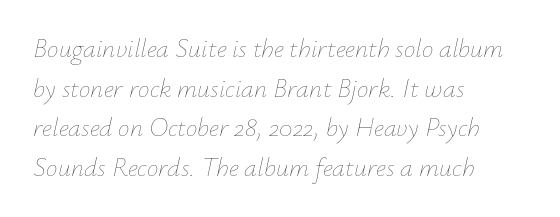
Q: Is the text bold? A: No.
Q: Is the text italic (slanted)? A: Yes, it leans right by about 12 degrees.
Q: Is the text underlined? A: No.
Q: How is the paragraph aligned? A: Left-aligned.
Q: Is the spacing between letters normal or unusually wide? A: Normal.
Q: Is the spacing between lines tight, normal or loose? A: Normal.
